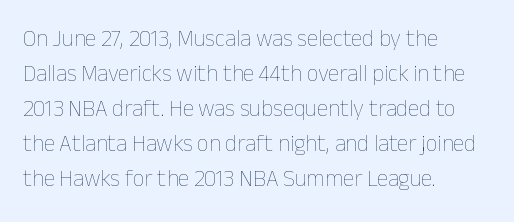
The image shows 23 px text type, upright; set left-aligned, normal line spacing (1.52x), normal letter spacing, not underlined.
